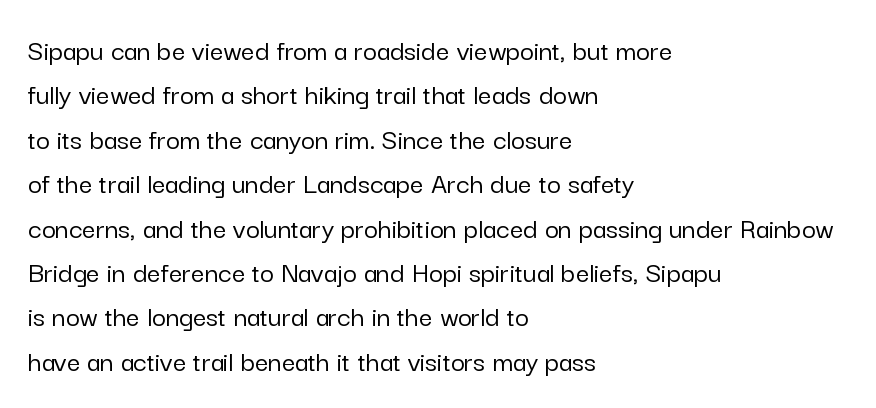
Each letter's strokes conclude bluntly, with no projecting serifs. The letters sit at their default tracking, neither squeezed nor spread. The paragraph shown leans on its left margin. Quick note: underline off.
